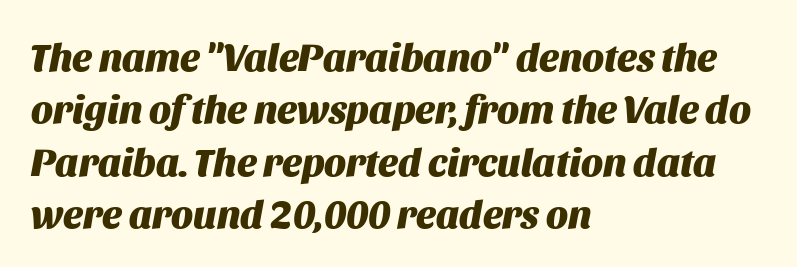
The image shows 39 px heavy type, italic (leaning right); set left-aligned, normal line spacing (1.34x), normal letter spacing, not underlined; medium stroke contrast and a large x-height.
